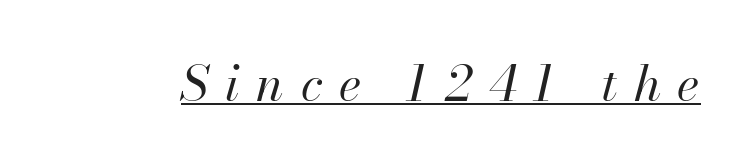
The image shows 49 px regular-weight type, italic (leaning right); set unusually wide letter spacing (+0.34 em), underlined; high stroke contrast and a small x-height.
